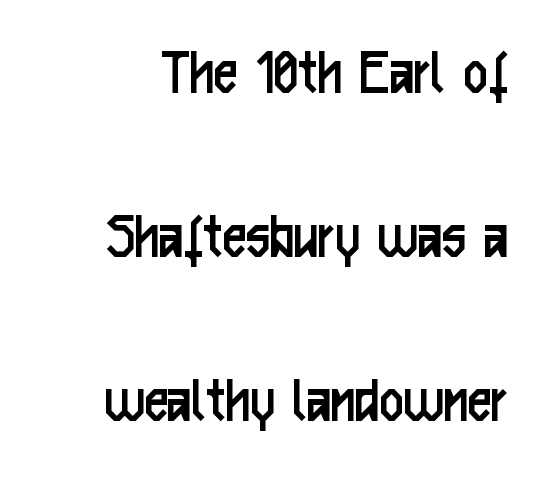
{"serif": "no", "italic": "no", "bold": "no", "weight": "regular", "width": "condensed", "stroke_contrast": "low", "x_height": "medium", "monospaced": "no", "underline": "no", "line_spacing": "loose", "line_spacing_ratio": 2.45, "letter_spacing": "normal", "letter_spacing_em": 0.0, "glyph_px": 67}
